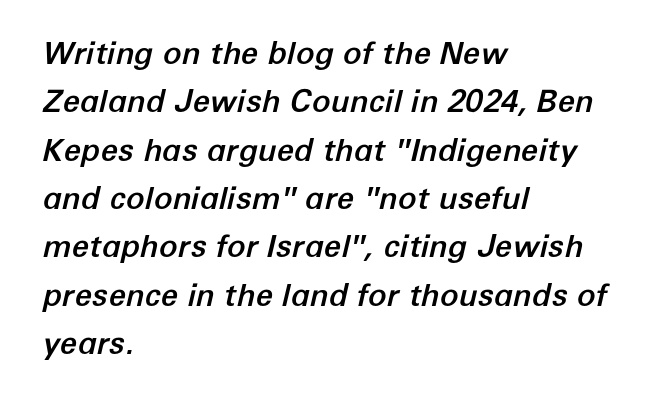
{"italic": "yes", "lean": "right", "slant_degrees": 12, "width": "normal", "stroke_contrast": "low", "x_height": "medium", "monospaced": "no", "underline": "no", "align": "left", "line_spacing": "normal", "line_spacing_ratio": 1.56, "letter_spacing": "normal", "letter_spacing_em": 0.0, "glyph_px": 31}
